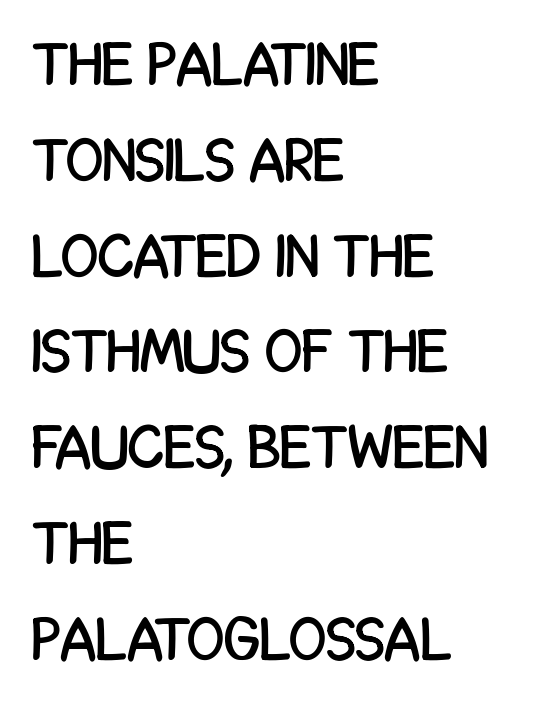
{"serif": "no", "italic": "no", "width": "condensed", "stroke_contrast": "low", "x_height": "large", "monospaced": "no", "underline": "no", "align": "left", "line_spacing": "normal", "line_spacing_ratio": 1.57, "letter_spacing": "normal", "letter_spacing_em": 0.0, "glyph_px": 61}
